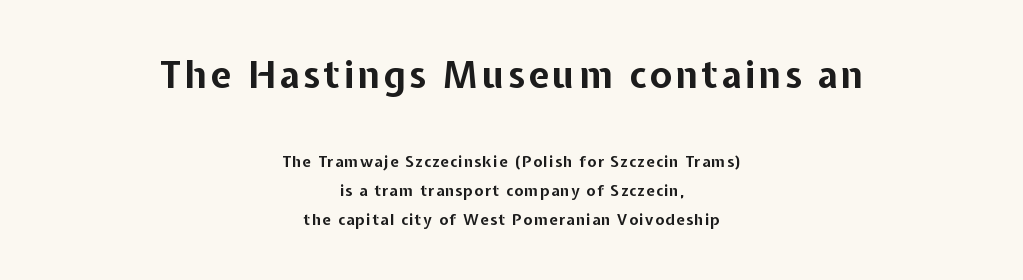
Q: Is the text bold? A: Yes.
Q: Is the text italic (slanted)? A: No, it is upright.
Q: Is the typeface a serif or a sans-serif typeface? A: Sans-serif.
Q: Is the text underlined? A: No.
Q: How is the paragraph aligned? A: Centered.
Q: Is the spacing between lines tight, normal or loose? A: Loose.
Q: Which block of text is set in a larger size, the first (top) or the second (bottom)? A: The first (top) one.
Q: Width (condensed, normal, or wide)? A: Normal.
Q: Stroke contrast? A: Low.
Q: x-height? A: Medium.
Q: Monospaced? A: No.
